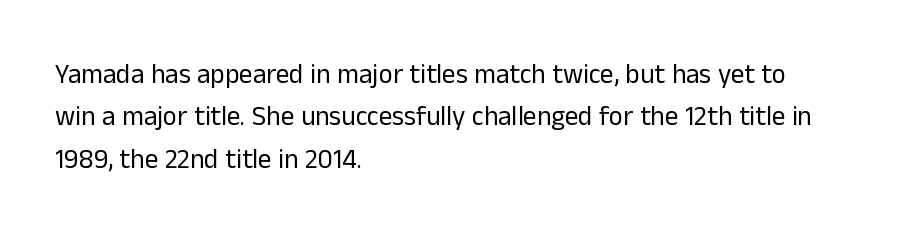
Characters follow at the spacing the type designer built in. Where is the straight margin? On the left. Weight: regular or lighter. Check the space under the baseline: it is left empty. Each new line begins a customary step beneath the previous one.
